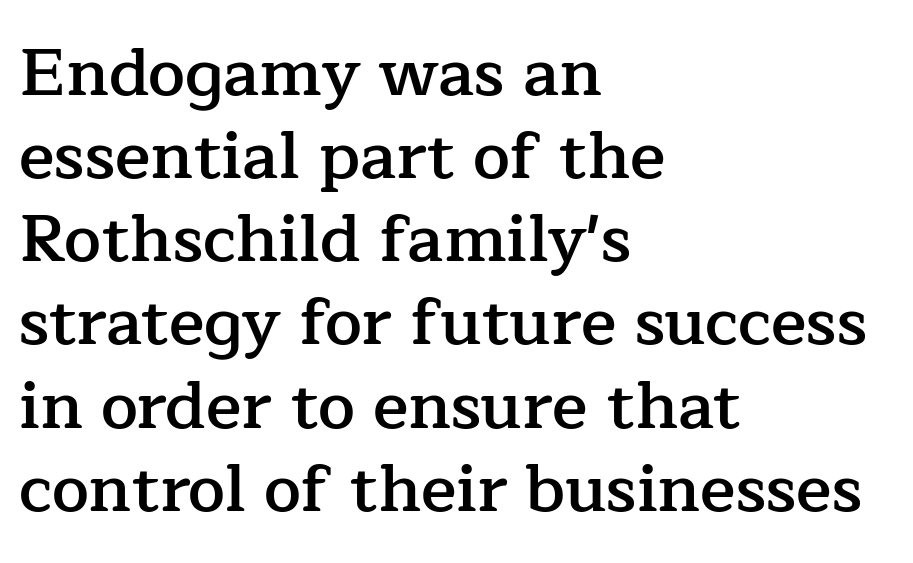
{"serif": "yes", "italic": "no", "bold": "semi", "weight": "semibold", "width": "normal", "stroke_contrast": "low", "x_height": "medium", "monospaced": "no", "underline": "no", "align": "left", "line_spacing": "normal", "line_spacing_ratio": 1.26, "letter_spacing": "normal", "letter_spacing_em": 0.0, "glyph_px": 66}
